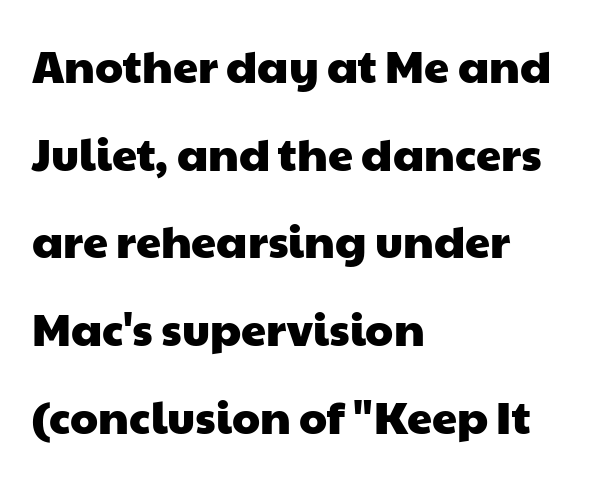
Check the space under the baseline: it is left empty. Rows of type keep a wide berth in the vertical direction. Between one letter and the next there's only the usual sliver of space. The paragraph shown leans on its left margin. The letters advance in unequal steps, a hallmark of proportional type.
